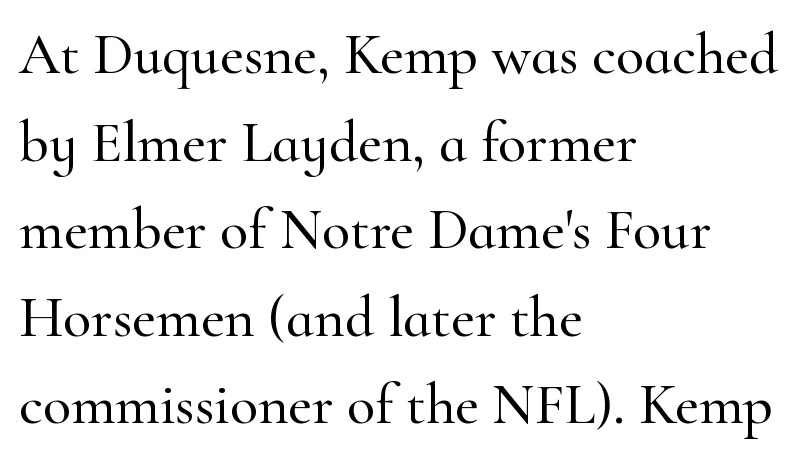
Old-style or modern, the face here clearly has serifs. Every character sits straight up, as roman type does. You could not count columns in this text — the font is proportionally spaced. Letters rest on an invisible, unmarked baseline. The compositor pushed each line to the left boundary.
